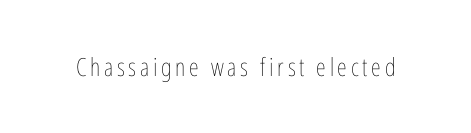
The image shows 25 px text type, upright; set not underlined.
